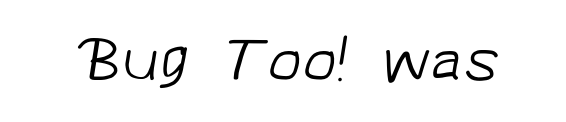
Heft: none added — not bold. Each letter keeps its own natural width here, so spacing adapts to shape. Nothing unusual about the tracking: characters are spaced as the font intends. Typographically, this falls in the sans-serif category. Rule under the text: the space is simply empty.
